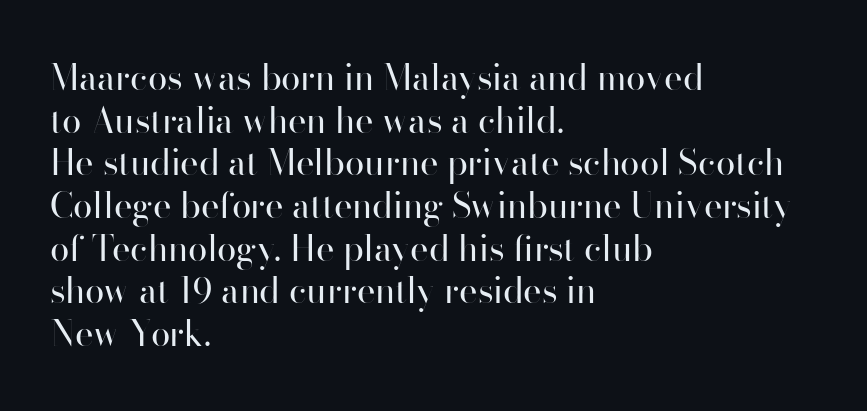
The lines are quadded left. The string is rendered with underlining switched off. Tracking value appears to be zero — textbook default spacing. The letters stand straight up with perfectly vertical stems. These glyphs show unthickened strokes, regular width or finer. You could not count columns in this text — the font is proportionally spaced.
